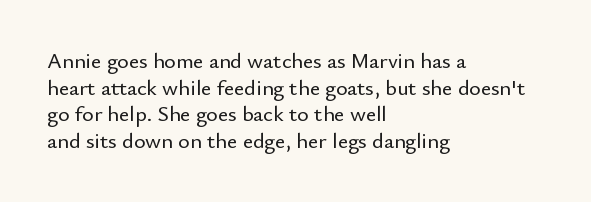
The image shows 22 px text type, upright; set left-aligned, line spacing 1.21x, normal letter spacing, not underlined.
